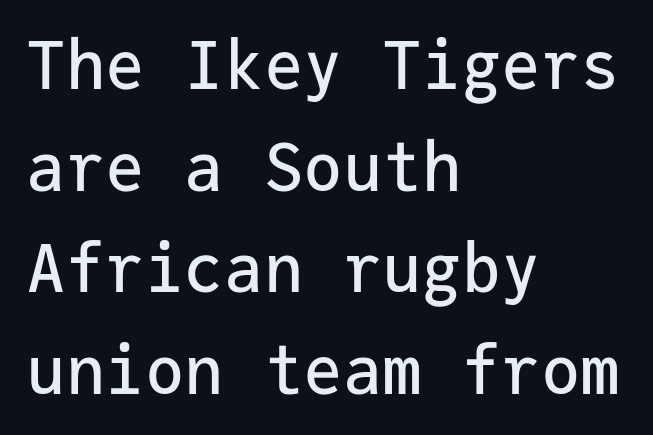
The image shows 66 px sans-serif type, upright, monospaced; set left-aligned, normal line spacing (1.54x), normal letter spacing, not underlined; low stroke contrast and a medium x-height.
